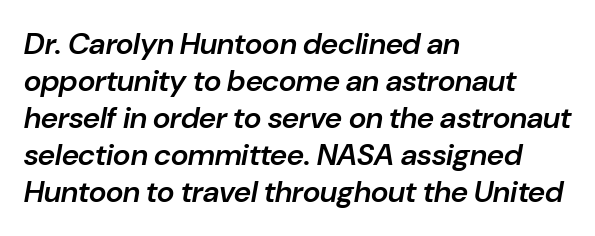
Q: Is the text bold? A: Semi-bold.
Q: Is the text italic (slanted)? A: Yes, it leans right by about 10 degrees.
Q: Is the text underlined? A: No.
Q: How is the paragraph aligned? A: Left-aligned.
Q: Is the spacing between letters normal or unusually wide? A: Normal.
Q: Width (condensed, normal, or wide)? A: Normal.
Q: Stroke contrast? A: Low.
Q: x-height? A: Medium.
Q: Monospaced? A: No.
